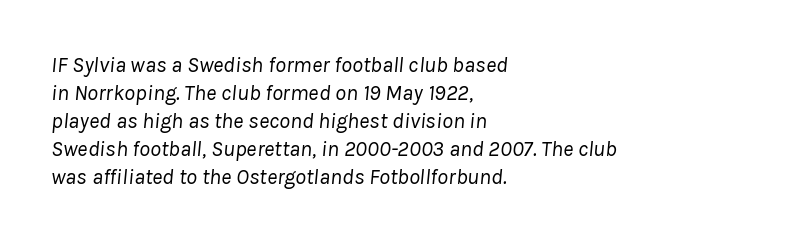
{"italic": "yes", "lean": "right", "slant_degrees": 8, "bold": "no", "underline": "no", "align": "left", "line_spacing": "normal", "line_spacing_ratio": 1.27, "letter_spacing": "normal", "letter_spacing_em": 0.0, "glyph_px": 22}
